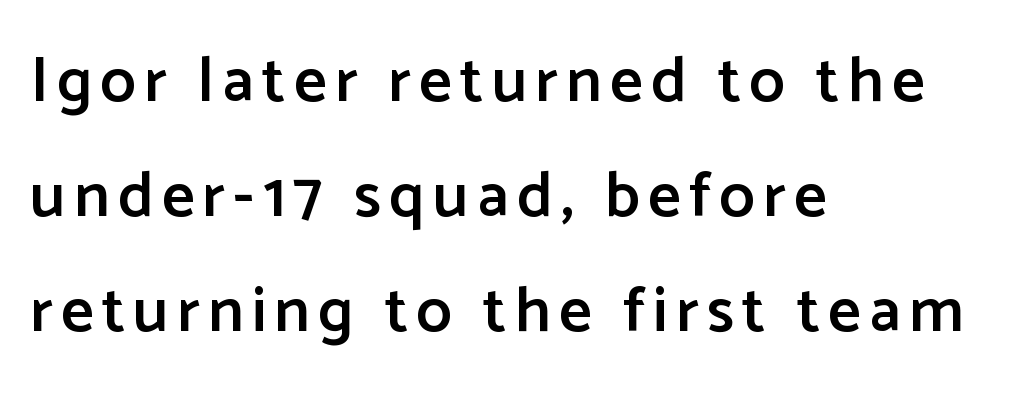
Q: Is the text bold? A: Semi-bold.
Q: Is the text italic (slanted)? A: No, it is upright.
Q: Is the typeface a serif or a sans-serif typeface? A: Sans-serif.
Q: Is the text underlined? A: No.
Q: How is the paragraph aligned? A: Left-aligned.
Q: Width (condensed, normal, or wide)? A: Normal.
Q: Stroke contrast? A: Low.
Q: x-height? A: Medium.
Q: Monospaced? A: No.
